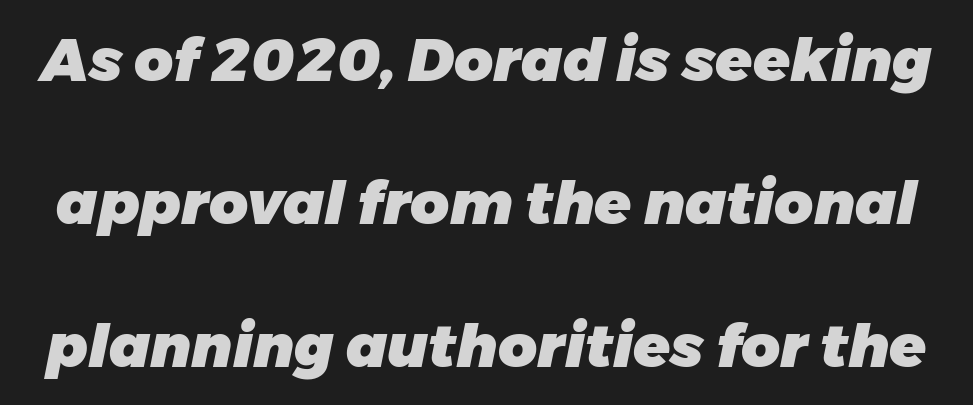
Short note: letters normally spaced. Notice how thick the strokes are: this is what a full bold looks like. Leading is clearly above the norm, producing a sparse column. Words float on clear page, feet unadorned. The face used here is proportionally spaced, like ordinary book or web type. The rendering applies a slant to the glyphs.
